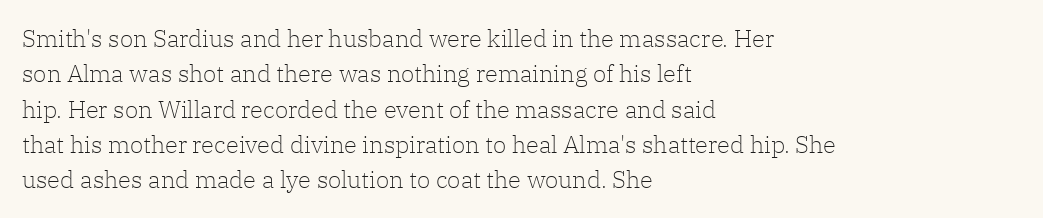
Tracking value appears to be zero — textbook default spacing. Posture: straight, roman, zero tilt. Leftover space on each line is placed entirely after the last word. This is not heavy type; no bold has been used.
